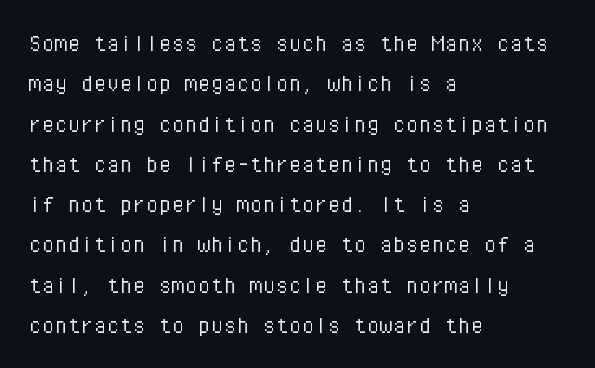
The image shows 26 px text type, upright; set left-aligned, normal line spacing (1.55x), normal letter spacing, not underlined.
